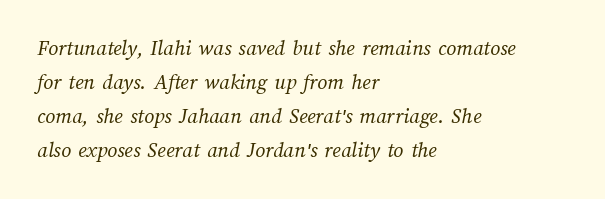
The font sits on the lighter half of the weight spectrum, regular included. Default kerning and tracking; the words read as compact shapes. The vertical gap from one line to the next is medium. Caption: multi-line text, flush left, ragged right. The glyphs are unaccompanied by any horizontal stroke below them.
